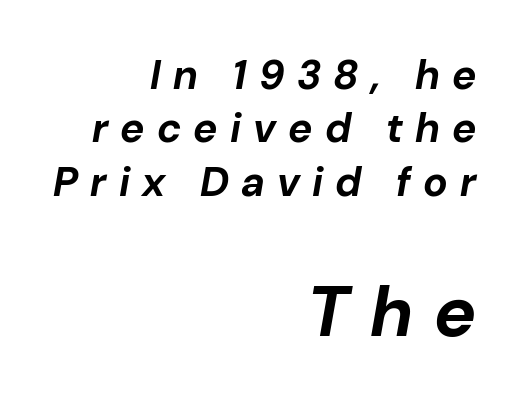
{"italic": "yes", "lean": "right", "slant_degrees": 10, "bold": "yes", "weight": "bold", "width": "normal", "stroke_contrast": "low", "x_height": "medium", "monospaced": "no", "underline": "no", "align": "right", "line_spacing": "normal", "line_spacing_ratio": 1.3, "letter_spacing": "wide", "letter_spacing_em": 0.3, "larger_block": "second", "size_ratio": 1.73, "glyph_px": 71}
